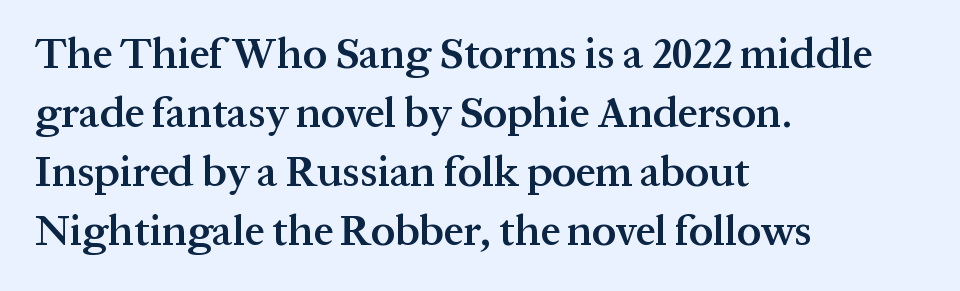
The image shows 43 px semibold serif type, upright; set left-aligned, normal line spacing (1.37x), normal letter spacing, not underlined; medium stroke contrast and a medium x-height.
